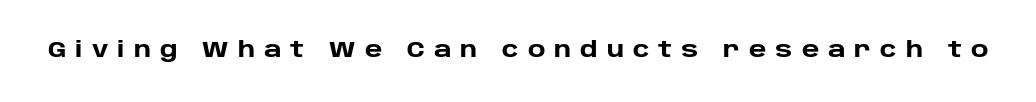
{"italic": "no", "bold": "yes", "underline": "no", "letter_spacing": "wide", "letter_spacing_em": 0.41, "glyph_px": 22}
